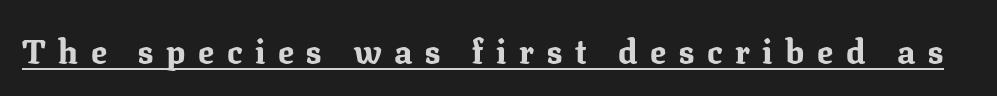
{"serif": "yes", "italic": "no", "bold": "yes", "weight": "bold", "width": "normal", "stroke_contrast": "medium", "x_height": "medium", "monospaced": "no", "underline": "yes", "letter_spacing": "wide", "letter_spacing_em": 0.38, "glyph_px": 33}
